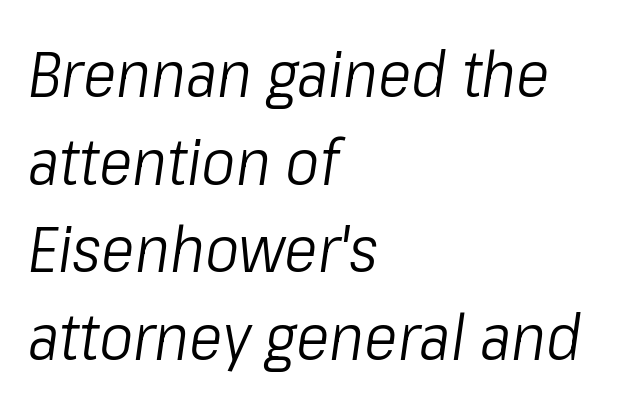
Q: Is the text bold? A: No.
Q: Is the text italic (slanted)? A: Yes, it leans right by about 8 degrees.
Q: Is the text underlined? A: No.
Q: How is the paragraph aligned? A: Left-aligned.
Q: Is the spacing between letters normal or unusually wide? A: Normal.
Q: Is the spacing between lines tight, normal or loose? A: Normal.
Q: Width (condensed, normal, or wide)? A: Condensed.
Q: Stroke contrast? A: Low.
Q: x-height? A: Medium.
Q: Monospaced? A: No.
